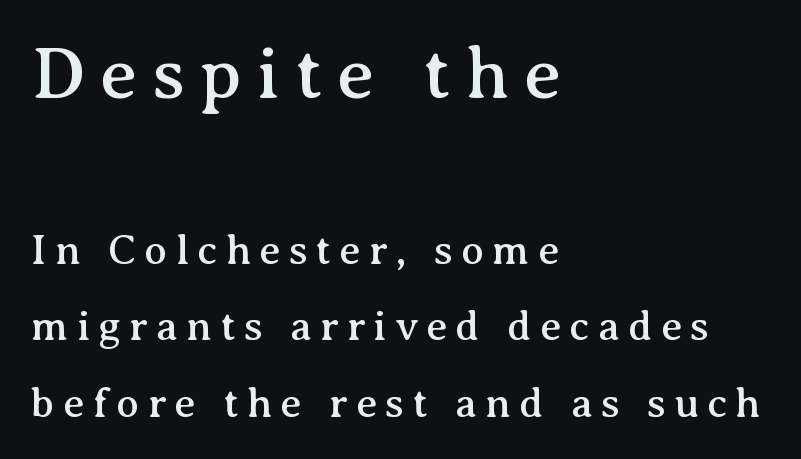
{"serif": "yes", "italic": "no", "width": "normal", "stroke_contrast": "medium", "x_height": "medium", "monospaced": "no", "underline": "no", "align": "left", "line_spacing_ratio": 1.83, "letter_spacing": "wide", "letter_spacing_em": 0.2, "larger_block": "first", "size_ratio": 1.76, "glyph_px": 74}
